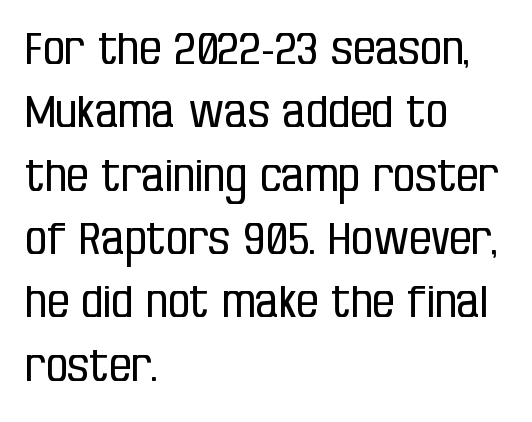
{"serif": "no", "italic": "no", "bold": "no", "weight": "regular", "width": "condensed", "stroke_contrast": "low", "x_height": "large", "monospaced": "no", "underline": "no", "align": "left", "line_spacing": "normal", "line_spacing_ratio": 1.44, "letter_spacing": "normal", "letter_spacing_em": 0.0, "glyph_px": 44}
